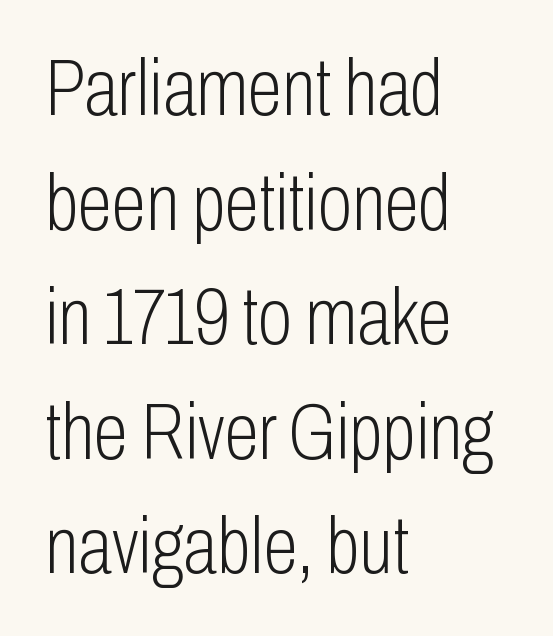
The image shows 79 px light, condensed sans-serif type, upright; set left-aligned, normal line spacing (1.45x), normal letter spacing, not underlined; low stroke contrast and a medium x-height.
